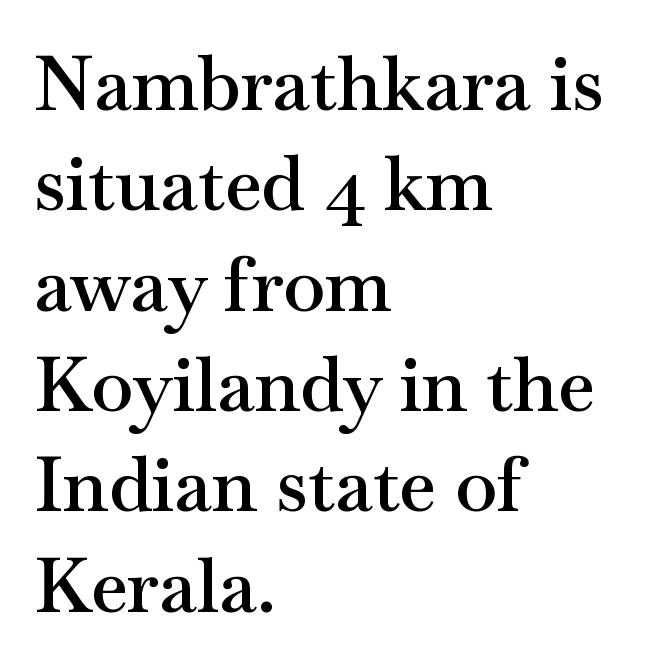
A serif font was chosen for this passage. In CSS terms this would be text-align: left. Set as a demibold, roughly 600 on the weight scale. This sample uses plain, unmodified letter spacing.
